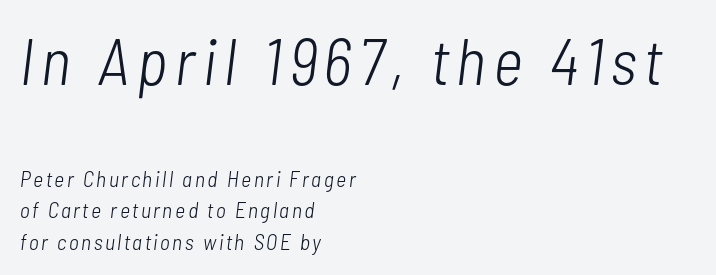
Do the characters align in a grid? No, the font is proportional. Students, observe: this is what conventionally led text looks like. Unbolded letterforms with no extra heft. Every character sits at an angle, as italics do. Is the block centered? No — it sits flush against the left margin. The earlier block is typeset at a bigger size than the later block.
